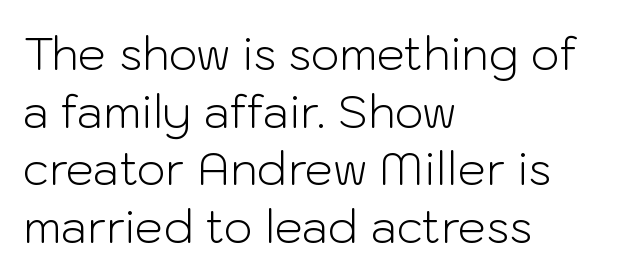
The image shows 45 px light sans-serif type, upright; set left-aligned, normal line spacing (1.28x), normal letter spacing, not underlined; low stroke contrast and a medium x-height.
